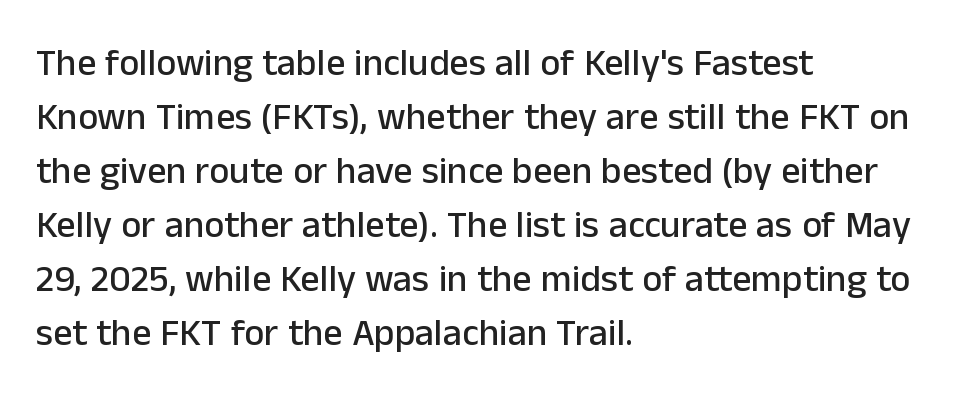
The image shows 38 px sans-serif type, upright; set left-aligned, normal line spacing (1.42x), normal letter spacing, not underlined; low stroke contrast and a medium x-height.
